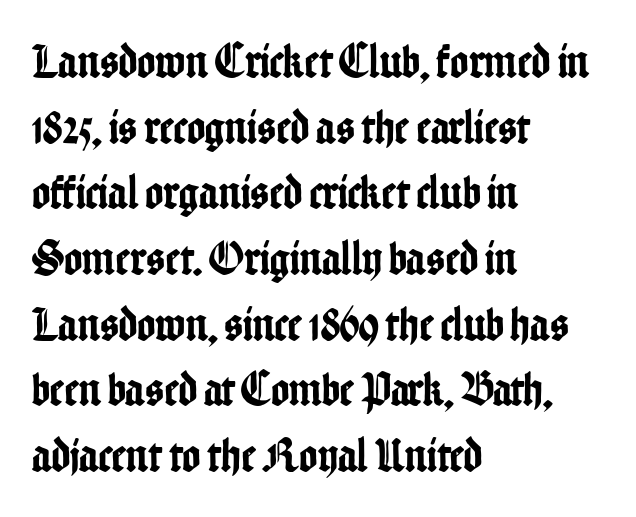
Descender tails drop into unmarked territory. Serif or sans? Sans — the stroke terminals are bare. This sample uses an upright cut, with every glyph sitting square on the baseline. The letters advance in unequal steps, a hallmark of proportional type. Layout note: lines flush left. Default kerning and tracking; the words read as compact shapes.
